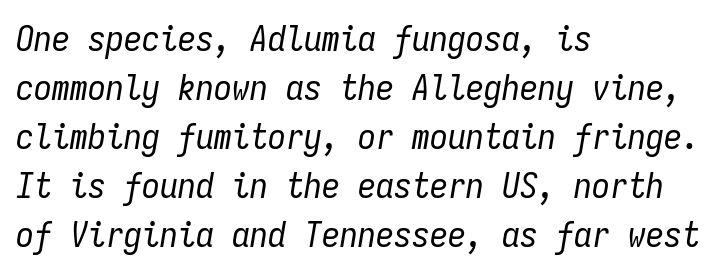
{"italic": "yes", "lean": "right", "slant_degrees": 9, "bold": "no", "weight": "regular", "width": "condensed", "stroke_contrast": "low", "x_height": "medium", "monospaced": "yes", "underline": "no", "align": "left", "line_spacing": "normal", "line_spacing_ratio": 1.36, "letter_spacing": "normal", "letter_spacing_em": 0.0, "glyph_px": 36}
